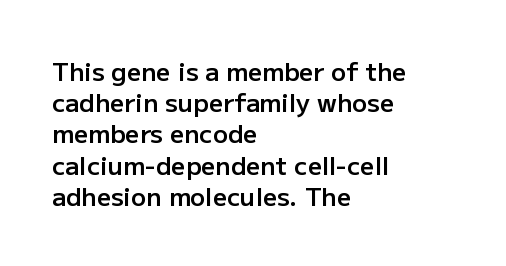
{"italic": "no", "bold": "semi", "underline": "no", "align": "left", "line_spacing": "normal", "line_spacing_ratio": 1.25, "letter_spacing": "normal", "letter_spacing_em": 0.0, "glyph_px": 25}
